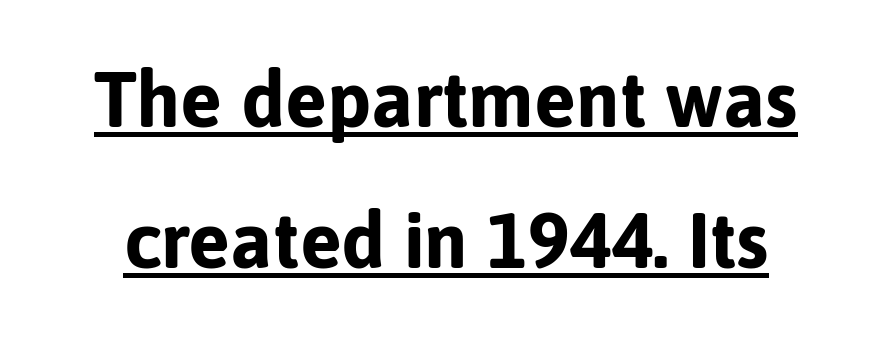
Q: Is the text bold? A: Yes.
Q: Is the text italic (slanted)? A: No, it is upright.
Q: Is the typeface a serif or a sans-serif typeface? A: Sans-serif.
Q: Is the text underlined? A: Yes.
Q: Is the spacing between letters normal or unusually wide? A: Normal.
Q: Width (condensed, normal, or wide)? A: Normal.
Q: Stroke contrast? A: Low.
Q: x-height? A: Medium.
Q: Monospaced? A: No.
